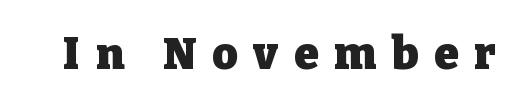
The image shows 44 px heavy serif type, upright; set unusually wide letter spacing (+0.36 em), not underlined; low stroke contrast and a medium x-height.
